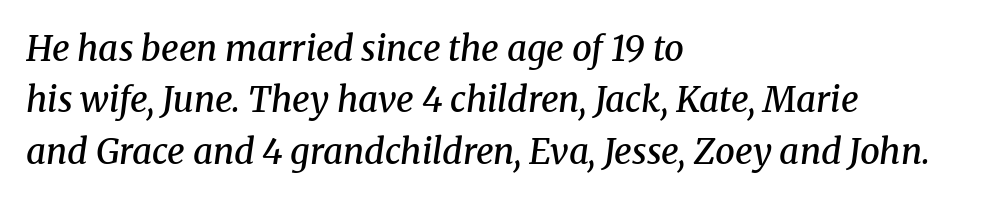
To sum up the face: it has serifs. Designer's note — italics engaged. Notice how descenders clear the ascenders below comfortably — that's standard leading. A clean baseline with only descenders dipping below it. The letters advance in unequal steps, a hallmark of proportional type. These lines keep a tight, regular rhythm from letter to letter.
